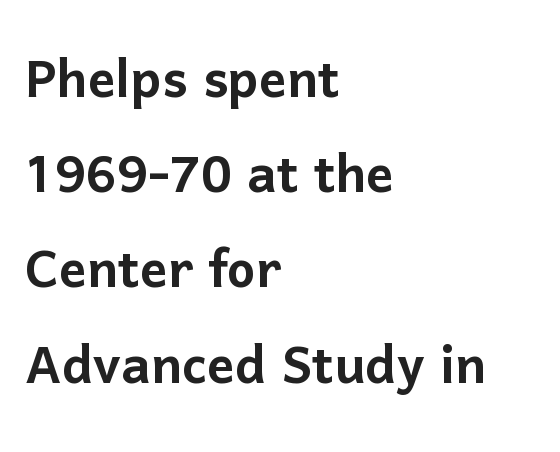
{"serif": "no", "italic": "no", "width": "normal", "stroke_contrast": "low", "x_height": "medium", "monospaced": "no", "underline": "no", "align": "left", "line_spacing": "normal", "line_spacing_ratio": 1.4, "letter_spacing": "normal", "letter_spacing_em": 0.0, "glyph_px": 68}
